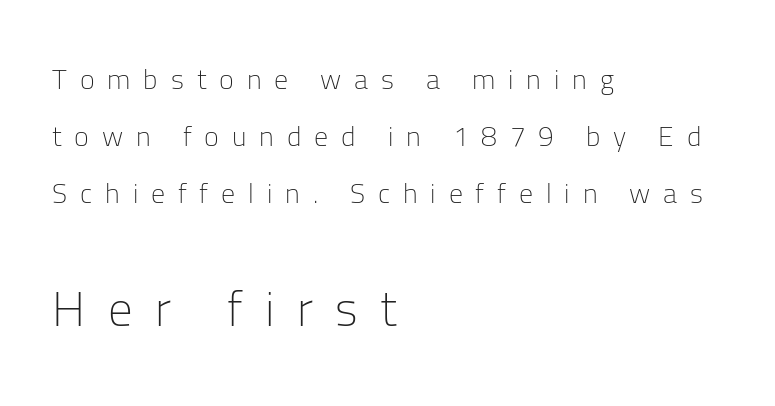
{"serif": "no", "italic": "no", "bold": "no", "weight": "light", "width": "normal", "stroke_contrast": "low", "x_height": "medium", "monospaced": "no", "underline": "no", "align": "left", "line_spacing": "loose", "line_spacing_ratio": 2.03, "letter_spacing": "wide", "letter_spacing_em": 0.46, "larger_block": "second", "size_ratio": 1.75, "glyph_px": 49}
